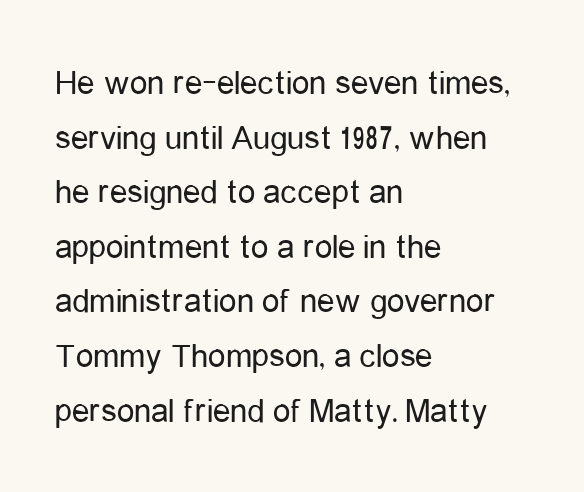
{"serif": "no", "italic": "no", "bold": "no", "weight": "regular", "width": "condensed", "stroke_contrast": "low", "x_height": "medium", "monospaced": "no", "underline": "no", "align": "left", "line_spacing": "normal", "line_spacing_ratio": 1.56, "letter_spacing": "normal", "letter_spacing_em": 0.0, "glyph_px": 35}
